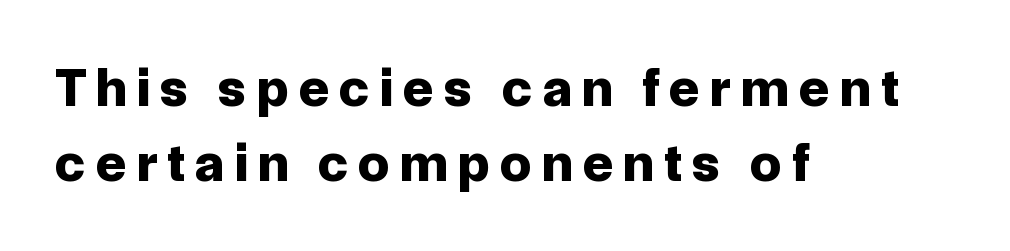
Students, observe: this is what conventionally led text looks like. Compared with a centered layout, this one pins lines to the left instead. To sum up the face: it is a sans, with no serifs. Strong, thick strokes mark this as bold type. When letters stand straight like this, we call the style roman or upright. Character widths vary here, with narrow letters taking less room than wide ones.
